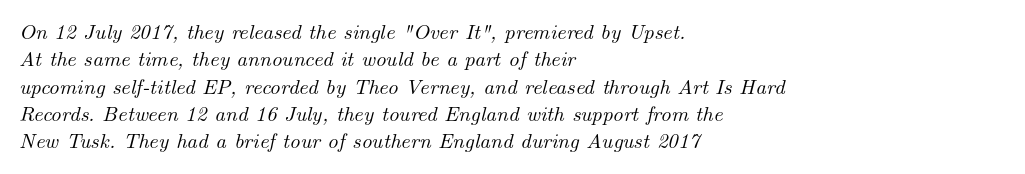
{"italic": "yes", "lean": "right", "slant_degrees": 14, "underline": "no", "align": "left", "line_spacing": "normal", "line_spacing_ratio": 1.3, "letter_spacing": "normal", "letter_spacing_em": 0.0, "glyph_px": 21}
